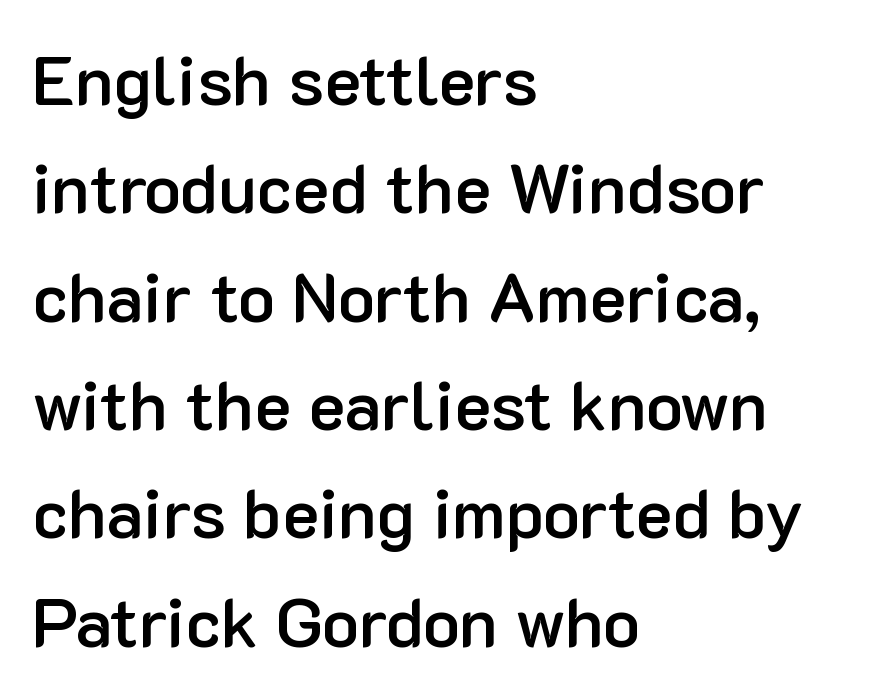
{"serif": "no", "italic": "no", "bold": "semi", "weight": "semibold", "width": "normal", "stroke_contrast": "low", "x_height": "medium", "monospaced": "no", "underline": "no", "align": "left", "line_spacing": "normal", "line_spacing_ratio": 1.57, "letter_spacing": "normal", "letter_spacing_em": 0.0, "glyph_px": 69}
